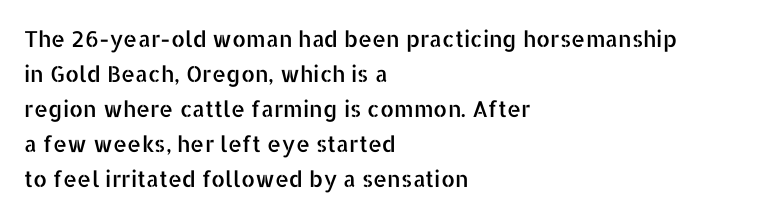
Q: Is the text italic (slanted)? A: No, it is upright.
Q: Is the text underlined? A: No.
Q: How is the paragraph aligned? A: Left-aligned.
Q: Is the spacing between letters normal or unusually wide? A: Normal.
Q: Is the spacing between lines tight, normal or loose? A: Normal.
